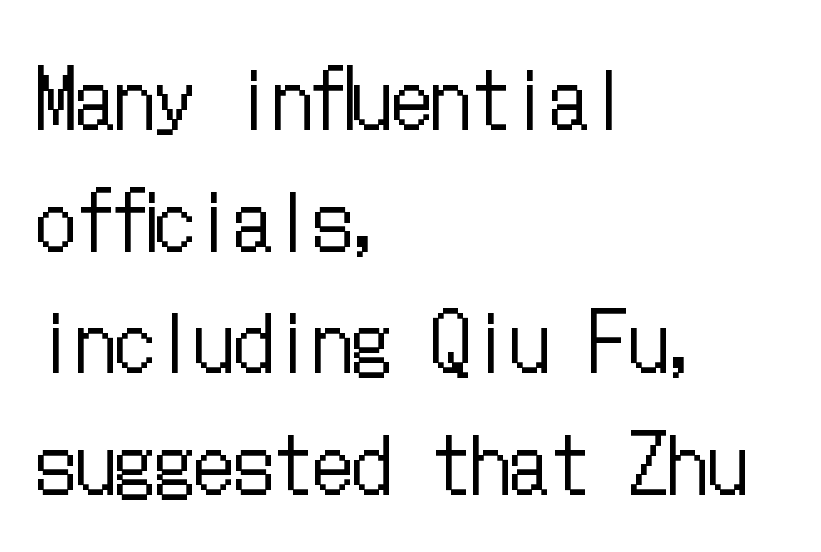
{"italic": "no", "bold": "no", "weight": "regular", "width": "condensed", "stroke_contrast": "low", "x_height": "medium", "underline": "no", "align": "left", "line_spacing": "normal", "line_spacing_ratio": 1.54, "letter_spacing": "normal", "letter_spacing_em": 0.0, "glyph_px": 79}
